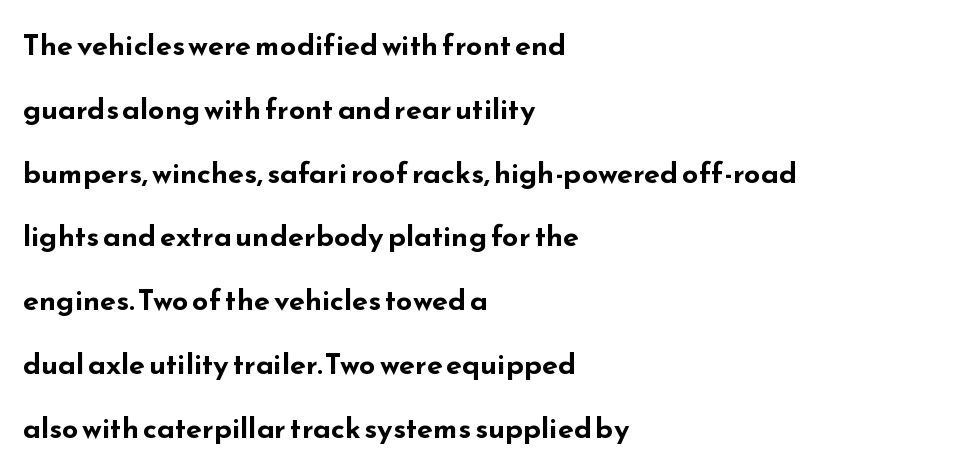
Q: Is the text bold? A: Yes.
Q: Is the text italic (slanted)? A: No, it is upright.
Q: Is the typeface a serif or a sans-serif typeface? A: Sans-serif.
Q: Is the text underlined? A: No.
Q: How is the paragraph aligned? A: Left-aligned.
Q: Is the spacing between letters normal or unusually wide? A: Normal.
Q: Is the spacing between lines tight, normal or loose? A: Loose.
Q: Width (condensed, normal, or wide)? A: Wide.
Q: Stroke contrast? A: Low.
Q: x-height? A: Small.
Q: Monospaced? A: No.
